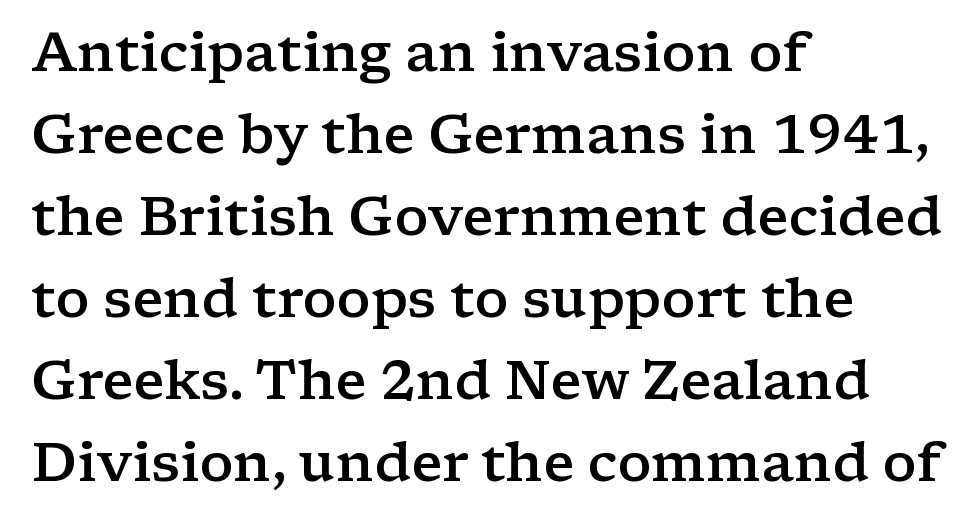
Typographically, this falls in the serif category. The face used here is proportionally spaced, like ordinary book or web type. The letterforms sit shoulder to shoulder at normal distance. Moderately thickened strokes mark this as semibold type. The rendering uses a moderate line-height, typical for paragraphs. Do the letters lean? They stand straight.
